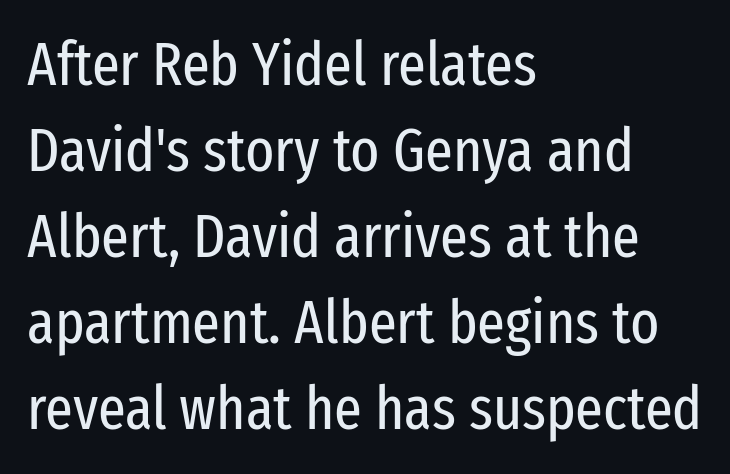
Q: Is the text bold? A: No.
Q: Is the text italic (slanted)? A: No, it is upright.
Q: Is the typeface a serif or a sans-serif typeface? A: Sans-serif.
Q: Is the text underlined? A: No.
Q: How is the paragraph aligned? A: Left-aligned.
Q: Is the spacing between letters normal or unusually wide? A: Normal.
Q: Is the spacing between lines tight, normal or loose? A: Normal.
Q: Width (condensed, normal, or wide)? A: Condensed.
Q: Stroke contrast? A: Low.
Q: x-height? A: Medium.
Q: Monospaced? A: No.
